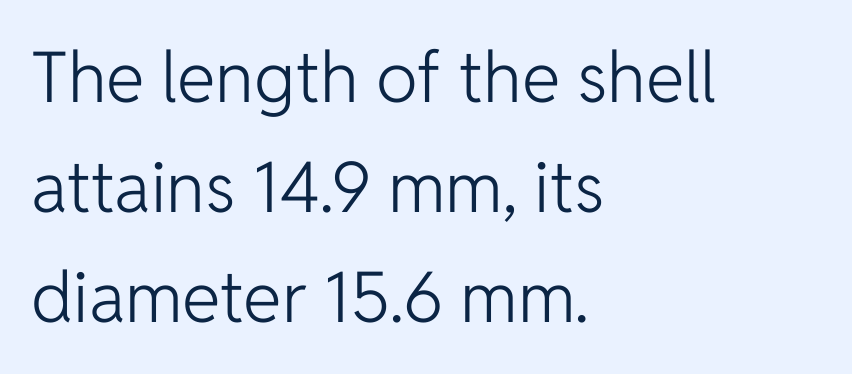
{"serif": "no", "italic": "no", "bold": "no", "weight": "light", "width": "normal", "stroke_contrast": "low", "x_height": "medium", "monospaced": "no", "underline": "no", "align": "left", "line_spacing": "normal", "line_spacing_ratio": 1.57, "letter_spacing": "normal", "letter_spacing_em": 0.0, "glyph_px": 70}
